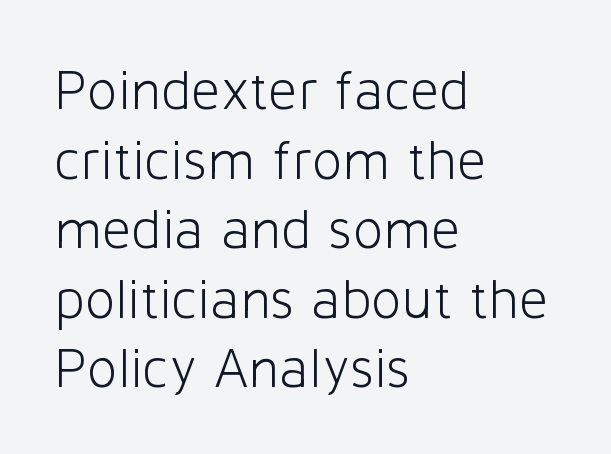
{"serif": "no", "italic": "no", "bold": "no", "weight": "light", "width": "normal", "stroke_contrast": "low", "x_height": "medium", "monospaced": "no", "underline": "no", "align": "left", "line_spacing_ratio": 1.22, "letter_spacing": "normal", "letter_spacing_em": 0.0, "glyph_px": 57}
